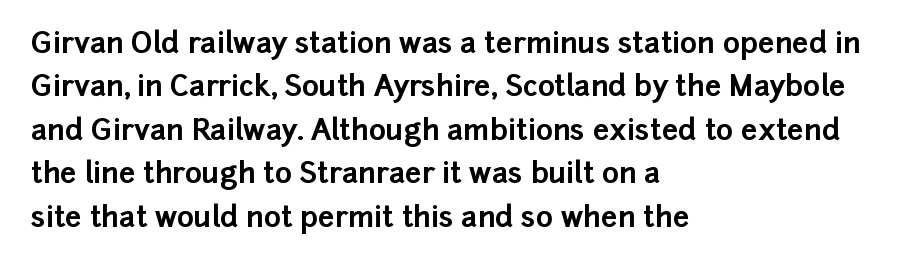
{"serif": "no", "italic": "no", "bold": "yes", "weight": "bold", "width": "normal", "stroke_contrast": "low", "x_height": "medium", "monospaced": "no", "underline": "no", "align": "left", "line_spacing": "normal", "line_spacing_ratio": 1.5, "letter_spacing": "normal", "letter_spacing_em": 0.0, "glyph_px": 29}
